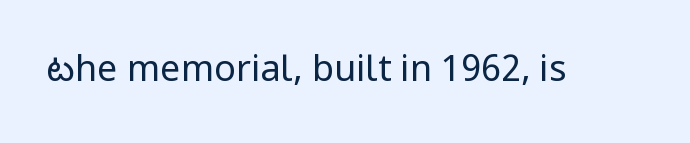
No chunkiness to these letters — they're not bold. Descender tails drop into unmarked territory. There is no visible air inserted between adjacent glyphs. The typography opts for an upright posture over an oblique one. Letterform terminals end flat and unadorned throughout the passage.
